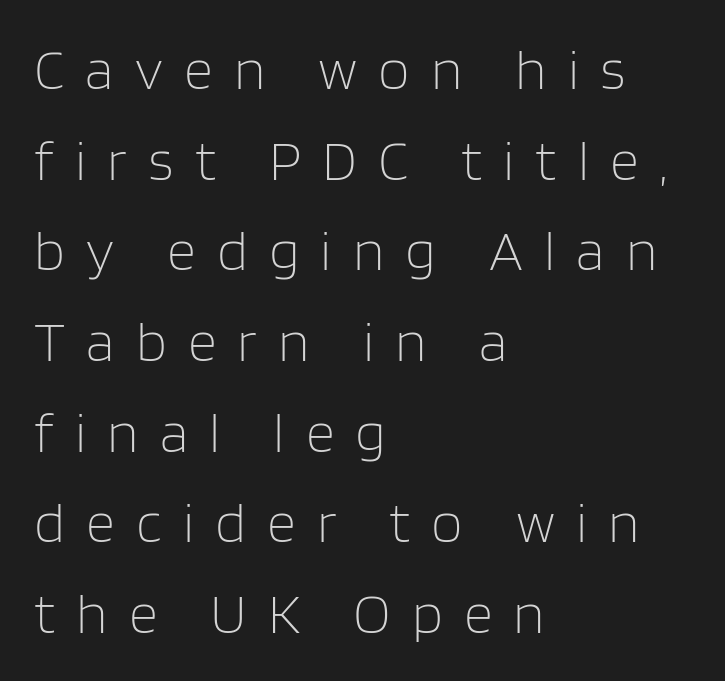
{"serif": "no", "italic": "no", "bold": "no", "weight": "light", "width": "normal", "stroke_contrast": "low", "x_height": "large", "monospaced": "no", "underline": "no", "align": "left", "line_spacing": "normal", "line_spacing_ratio": 1.59, "letter_spacing": "wide", "letter_spacing_em": 0.37, "glyph_px": 57}
